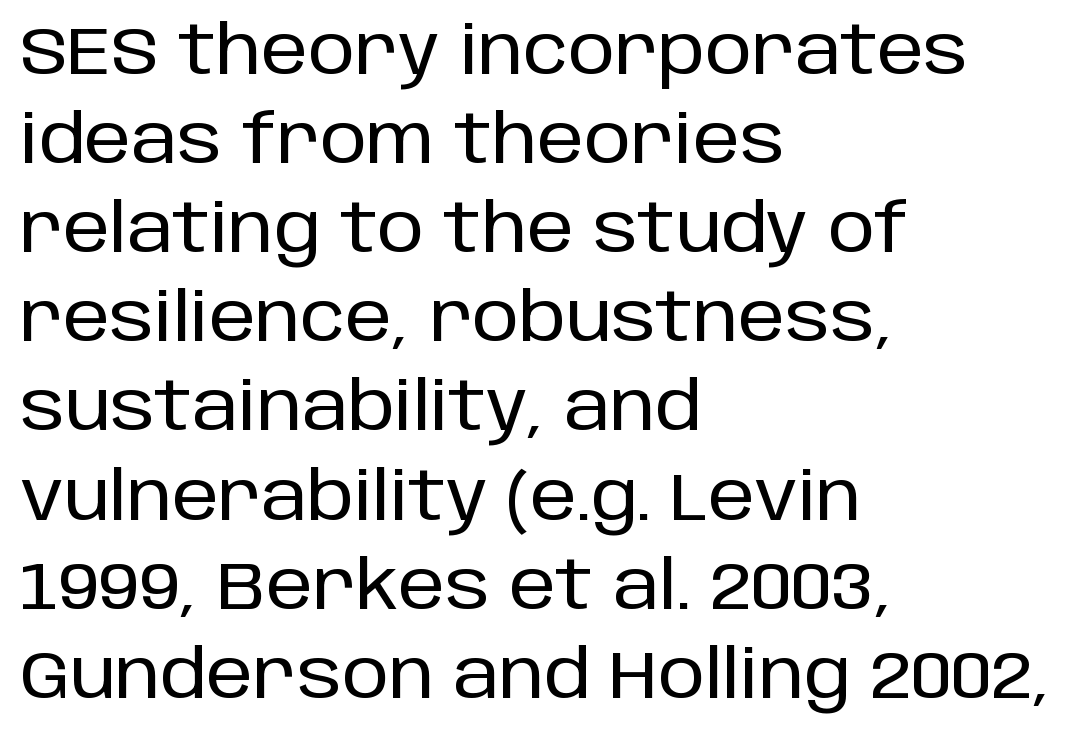
Q: Is the text italic (slanted)? A: No, it is upright.
Q: Is the typeface a serif or a sans-serif typeface? A: Sans-serif.
Q: Is the text underlined? A: No.
Q: How is the paragraph aligned? A: Left-aligned.
Q: Is the spacing between letters normal or unusually wide? A: Normal.
Q: Is the spacing between lines tight, normal or loose? A: Normal.
Q: Width (condensed, normal, or wide)? A: Normal.
Q: Stroke contrast? A: Low.
Q: x-height? A: Large.
Q: Monospaced? A: No.
